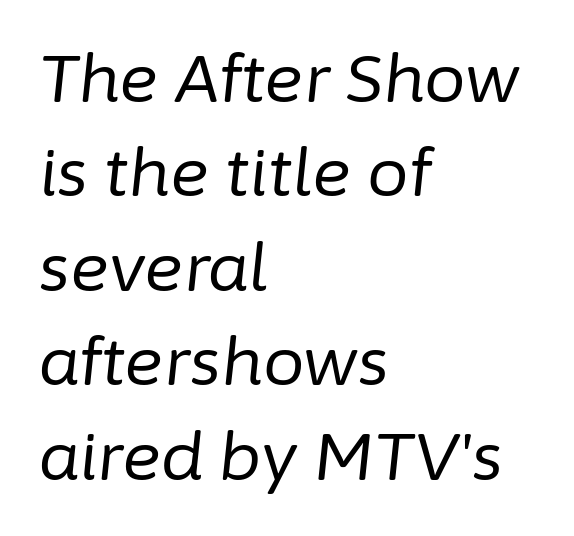
Q: Is the text bold? A: No.
Q: Is the text italic (slanted)? A: Yes, it leans right by about 6 degrees.
Q: Is the text underlined? A: No.
Q: How is the paragraph aligned? A: Left-aligned.
Q: Is the spacing between letters normal or unusually wide? A: Normal.
Q: Is the spacing between lines tight, normal or loose? A: Normal.
Q: Width (condensed, normal, or wide)? A: Normal.
Q: Stroke contrast? A: Low.
Q: x-height? A: Medium.
Q: Monospaced? A: No.
